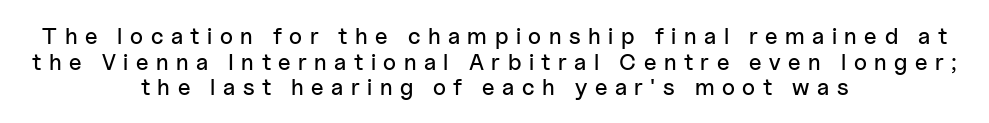
Q: Is the text italic (slanted)? A: No, it is upright.
Q: Is the text underlined? A: No.
Q: How is the paragraph aligned? A: Centered.
Q: Is the spacing between letters normal or unusually wide? A: Unusually wide.
Q: Is the spacing between lines tight, normal or loose? A: Tight.
